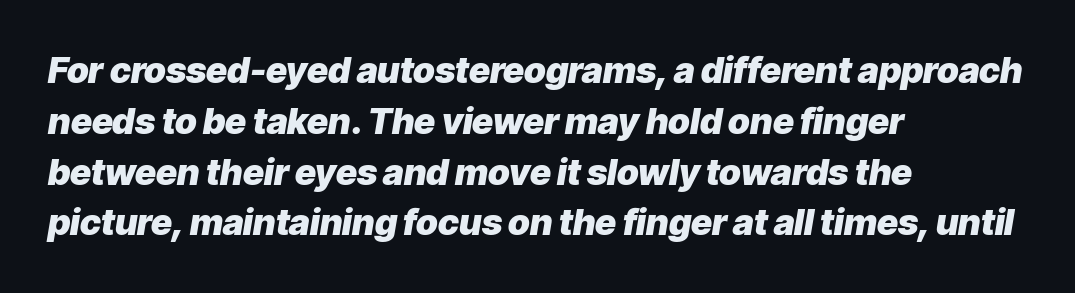
The image shows 36 px heavy type, italic (leaning right); set left-aligned, normal line spacing (1.41x), normal letter spacing, not underlined; low stroke contrast and a medium x-height.
